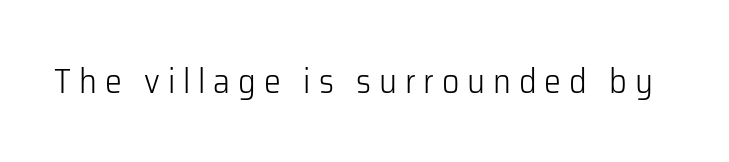
Q: Is the text bold? A: No.
Q: Is the text italic (slanted)? A: No, it is upright.
Q: Is the typeface a serif or a sans-serif typeface? A: Sans-serif.
Q: Is the text underlined? A: No.
Q: Is the spacing between letters normal or unusually wide? A: Unusually wide.
Q: Width (condensed, normal, or wide)? A: Normal.
Q: Stroke contrast? A: Low.
Q: x-height? A: Medium.
Q: Monospaced? A: No.
